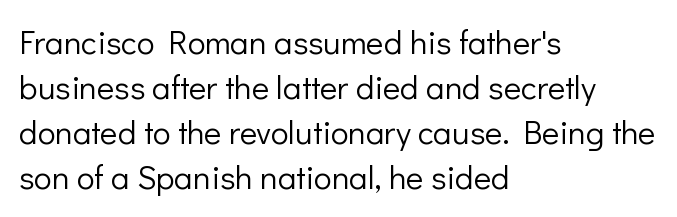
{"serif": "no", "italic": "no", "bold": "no", "weight": "light", "width": "normal", "stroke_contrast": "low", "x_height": "medium", "monospaced": "no", "underline": "no", "align": "left", "line_spacing": "normal", "line_spacing_ratio": 1.36, "letter_spacing": "normal", "letter_spacing_em": 0.0, "glyph_px": 33}
